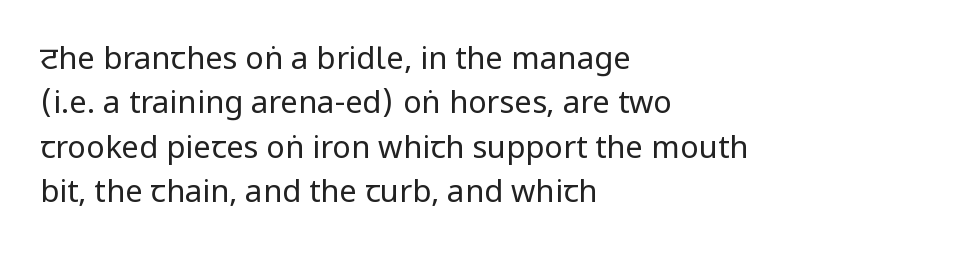
{"serif": "no", "italic": "no", "bold": "no", "weight": "regular", "width": "condensed", "stroke_contrast": "low", "underline": "no", "align": "left", "line_spacing": "normal", "line_spacing_ratio": 1.43, "letter_spacing": "normal", "letter_spacing_em": 0.0, "glyph_px": 31}
